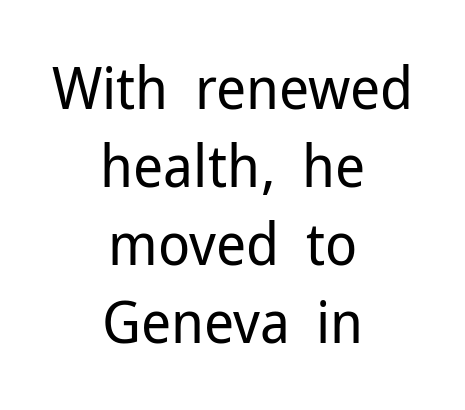
The image shows 59 px regular-weight sans-serif type, upright; set centered, normal line spacing (1.32x), normal letter spacing, not underlined; low stroke contrast and a medium x-height.
